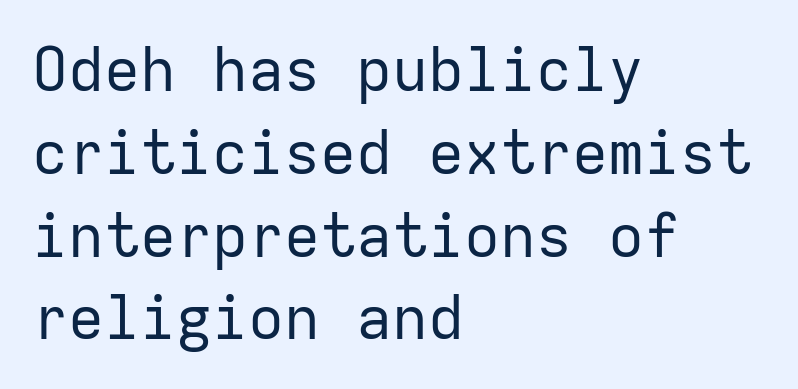
The image shows 60 px regular-weight sans-serif type, upright, monospaced; set left-aligned, normal line spacing (1.38x), normal letter spacing, not underlined; low stroke contrast and a medium x-height.
